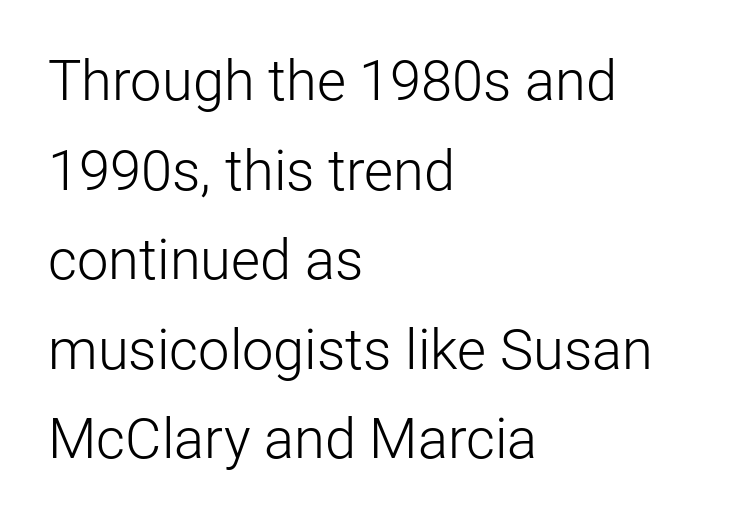
Q: Is the text bold? A: No.
Q: Is the text italic (slanted)? A: No, it is upright.
Q: Is the typeface a serif or a sans-serif typeface? A: Sans-serif.
Q: Is the text underlined? A: No.
Q: How is the paragraph aligned? A: Left-aligned.
Q: Is the spacing between letters normal or unusually wide? A: Normal.
Q: Is the spacing between lines tight, normal or loose? A: Normal.
Q: Width (condensed, normal, or wide)? A: Normal.
Q: Stroke contrast? A: Low.
Q: x-height? A: Medium.
Q: Monospaced? A: No.
